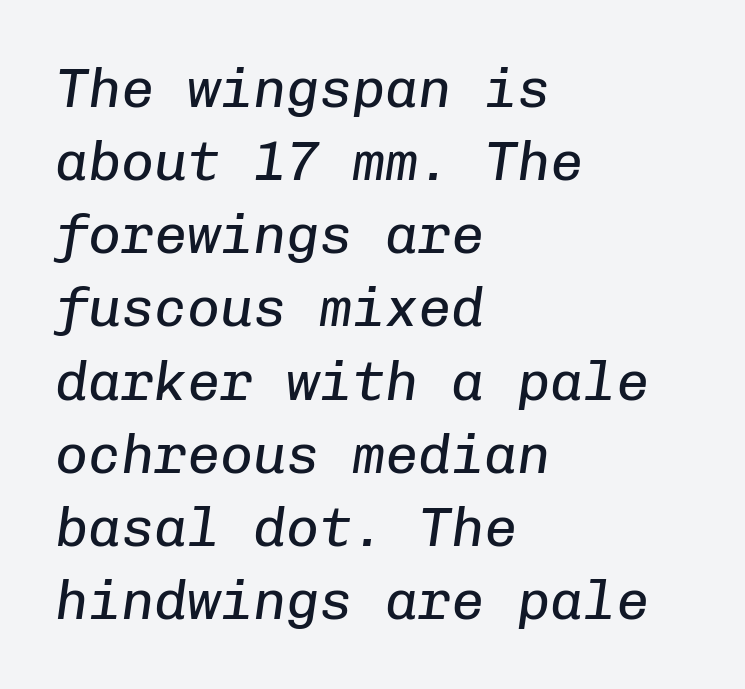
Is the letter spacing exaggerated? No — it looks like the ordinary default. Descenders hang freely into open space. The typography opts for an oblique posture over an upright one. Compared with a typical body face, this is equally light or lighter still. A typesetter would call this monospace, since all characters share one set width. The paragraph shown leans on its left margin.
